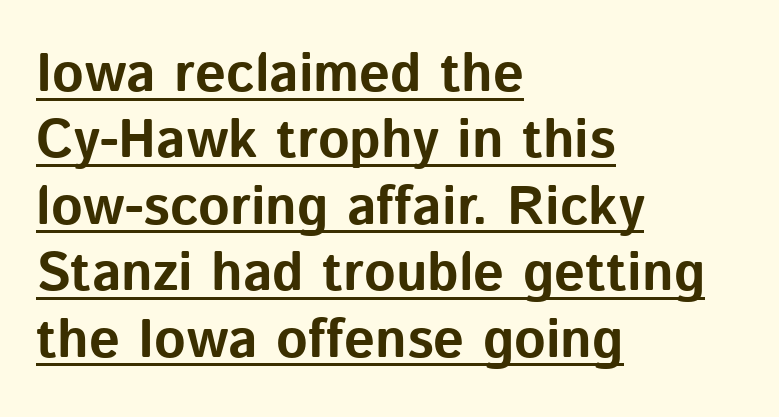
Q: Is the text bold? A: Yes.
Q: Is the text italic (slanted)? A: No, it is upright.
Q: Is the typeface a serif or a sans-serif typeface? A: Sans-serif.
Q: Is the text underlined? A: Yes.
Q: How is the paragraph aligned? A: Left-aligned.
Q: Is the spacing between letters normal or unusually wide? A: Normal.
Q: Width (condensed, normal, or wide)? A: Normal.
Q: Stroke contrast? A: Low.
Q: x-height? A: Medium.
Q: Monospaced? A: No.
